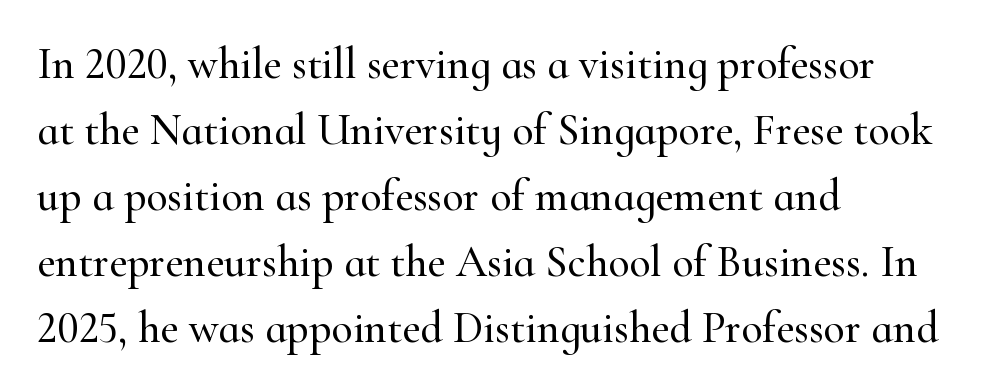
The image shows 44 px serif type, upright; set left-aligned, normal line spacing (1.5x), normal letter spacing, not underlined; high stroke contrast and a small x-height.
